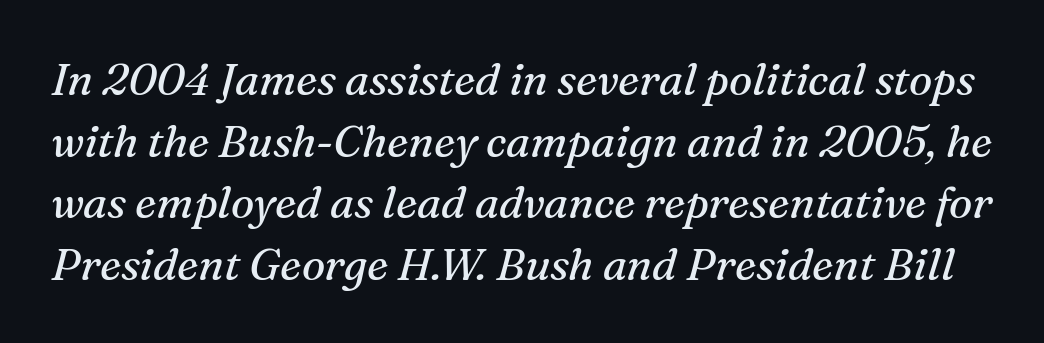
Q: Is the text bold? A: No.
Q: Is the text italic (slanted)? A: Yes, it leans right by about 16 degrees.
Q: Is the typeface a serif or a sans-serif typeface? A: Serif.
Q: Is the text underlined? A: No.
Q: Is the spacing between letters normal or unusually wide? A: Normal.
Q: Is the spacing between lines tight, normal or loose? A: Normal.
Q: Width (condensed, normal, or wide)? A: Normal.
Q: Stroke contrast? A: Medium.
Q: x-height? A: Medium.
Q: Monospaced? A: No.
